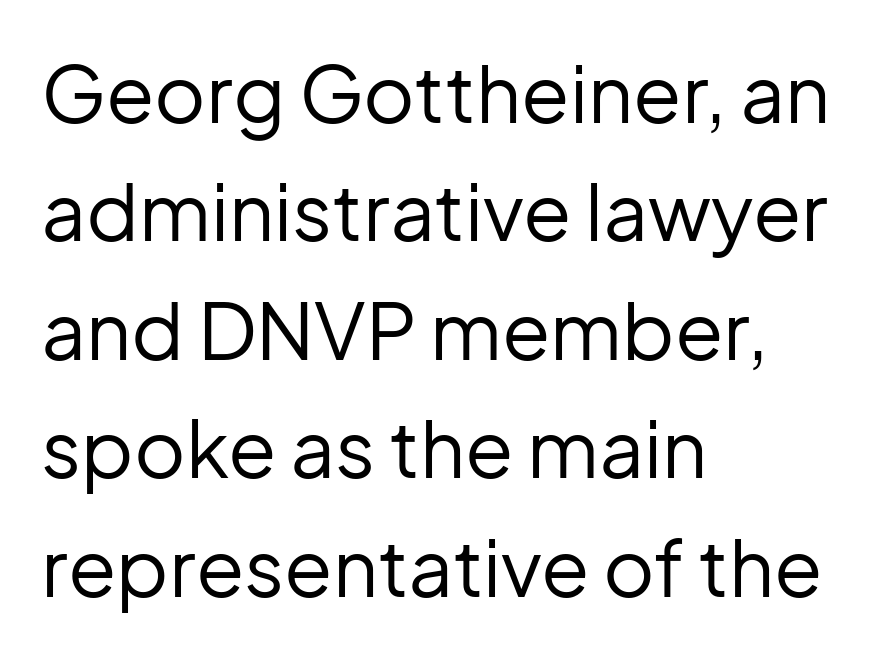
{"serif": "no", "italic": "no", "bold": "no", "weight": "regular", "width": "normal", "stroke_contrast": "low", "x_height": "medium", "monospaced": "no", "underline": "no", "align": "left", "line_spacing": "normal", "line_spacing_ratio": 1.5, "letter_spacing": "normal", "letter_spacing_em": 0.0, "glyph_px": 79}
